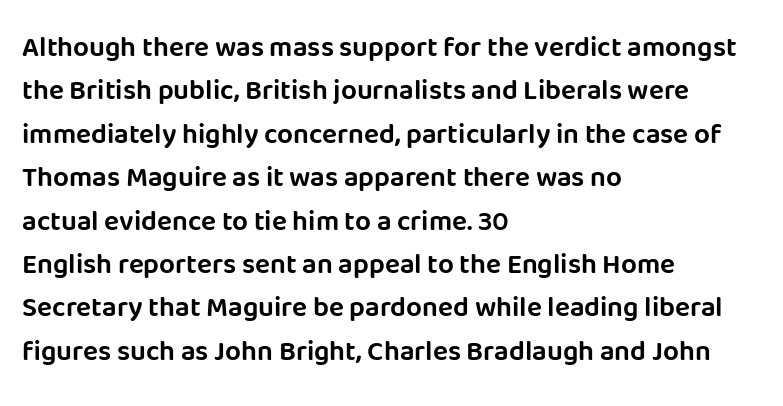
The image shows 28 px sans-serif type, upright; set left-aligned, normal line spacing (1.55x), normal letter spacing, not underlined; low stroke contrast and a large x-height.
